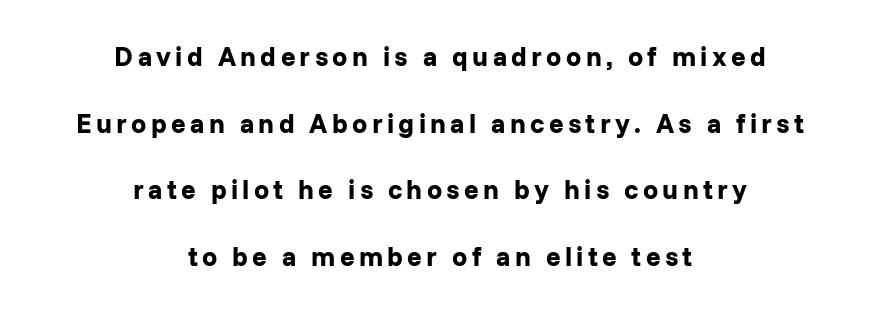
{"italic": "no", "bold": "yes", "underline": "no", "align": "center", "line_spacing": "loose", "line_spacing_ratio": 2.47, "glyph_px": 27}
